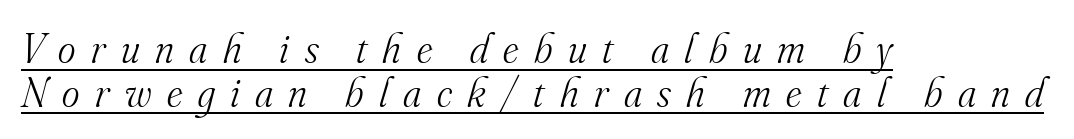
What kind of face is this? One with serifs. Inter-character spacing is expanded well beyond the font's built-in metrics. Underline: present. Is this a heavy cut? Hardly; it is regular or lighter.
